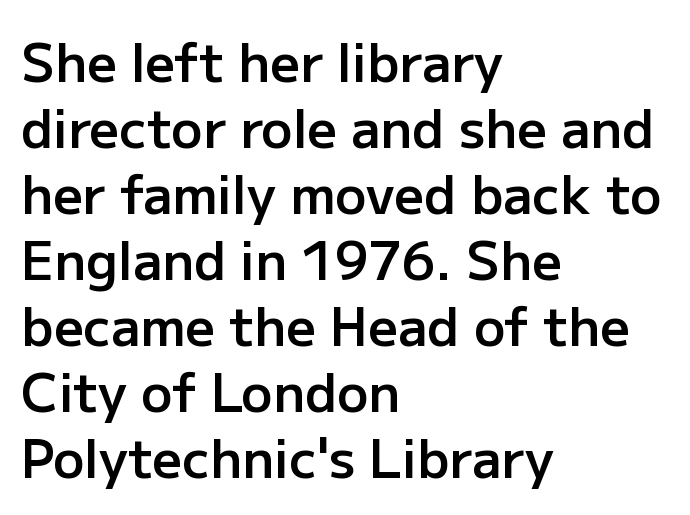
{"serif": "no", "italic": "no", "bold": "semi", "weight": "semibold", "width": "normal", "stroke_contrast": "low", "x_height": "medium", "monospaced": "no", "underline": "no", "align": "left", "line_spacing": "normal", "line_spacing_ratio": 1.27, "letter_spacing": "normal", "letter_spacing_em": 0.0, "glyph_px": 52}
